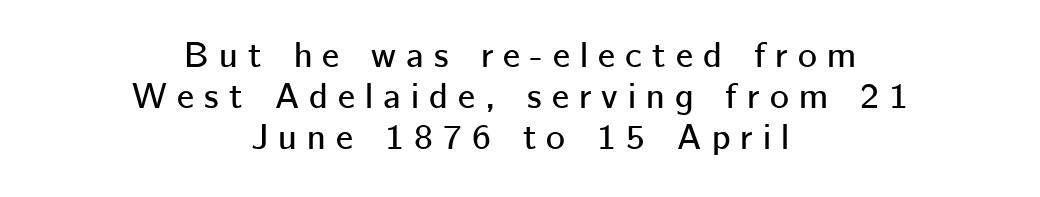
{"serif": "no", "italic": "no", "width": "normal", "stroke_contrast": "low", "x_height": "medium", "monospaced": "no", "underline": "no", "align": "center", "line_spacing": "tight", "line_spacing_ratio": 1.14, "letter_spacing": "wide", "letter_spacing_em": 0.28, "glyph_px": 36}
